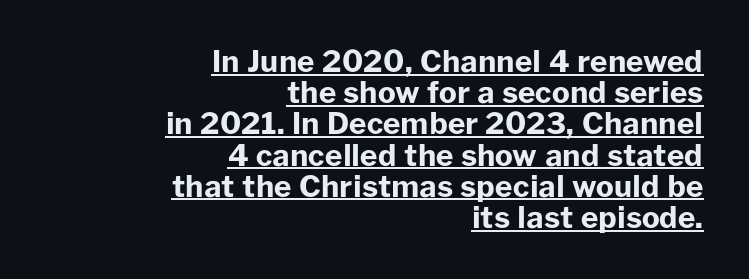
{"serif": "no", "italic": "no", "bold": "yes", "weight": "bold", "width": "normal", "stroke_contrast": "low", "x_height": "medium", "monospaced": "no", "underline": "yes", "align": "right", "line_spacing": "tight", "line_spacing_ratio": 1.04, "letter_spacing": "normal", "letter_spacing_em": 0.0, "glyph_px": 30}
